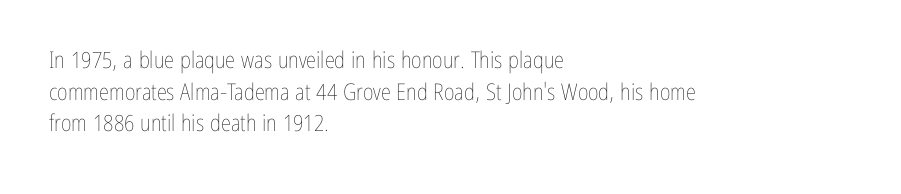
{"italic": "no", "bold": "no", "underline": "no", "align": "left", "line_spacing": "normal", "line_spacing_ratio": 1.38, "letter_spacing": "normal", "letter_spacing_em": 0.0, "glyph_px": 23}
